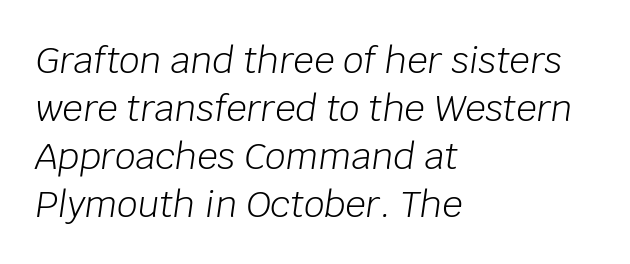
Q: Is the text bold? A: No.
Q: Is the text italic (slanted)? A: Yes, it leans right by about 8 degrees.
Q: Is the text underlined? A: No.
Q: How is the paragraph aligned? A: Left-aligned.
Q: Is the spacing between letters normal or unusually wide? A: Normal.
Q: Is the spacing between lines tight, normal or loose? A: Normal.
Q: Width (condensed, normal, or wide)? A: Normal.
Q: Stroke contrast? A: Low.
Q: x-height? A: Large.
Q: Monospaced? A: No.
